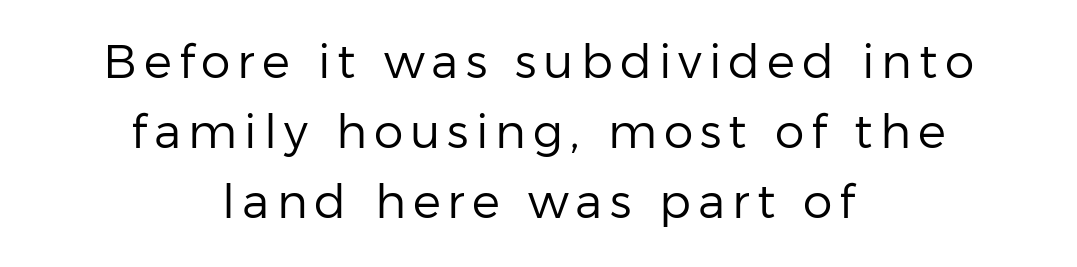
These lines are composed in type without serifs. Do the characters align in a grid? No, the font is proportional. Horizontal bands of white between lines are of average thickness. Stem width sits at or under what a default text font uses.
